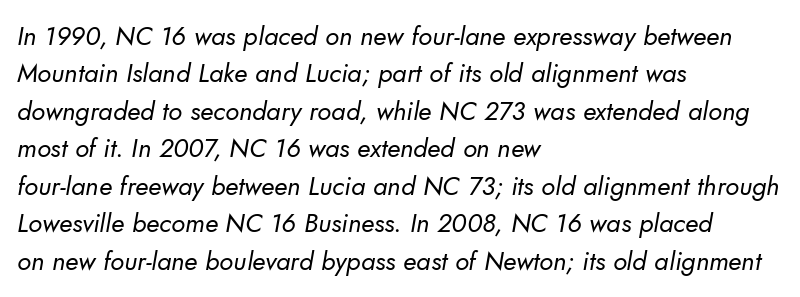
{"bold": "no", "underline": "no", "align": "left", "line_spacing": "normal", "line_spacing_ratio": 1.44, "letter_spacing": "normal", "letter_spacing_em": 0.0, "glyph_px": 26}
